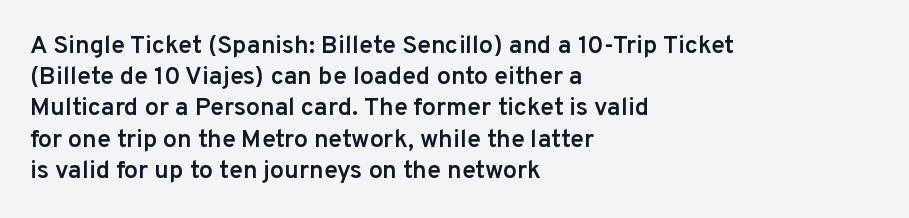
The image shows 25 px text type, upright; set left-aligned, normal line spacing (1.25x), normal letter spacing, not underlined.
